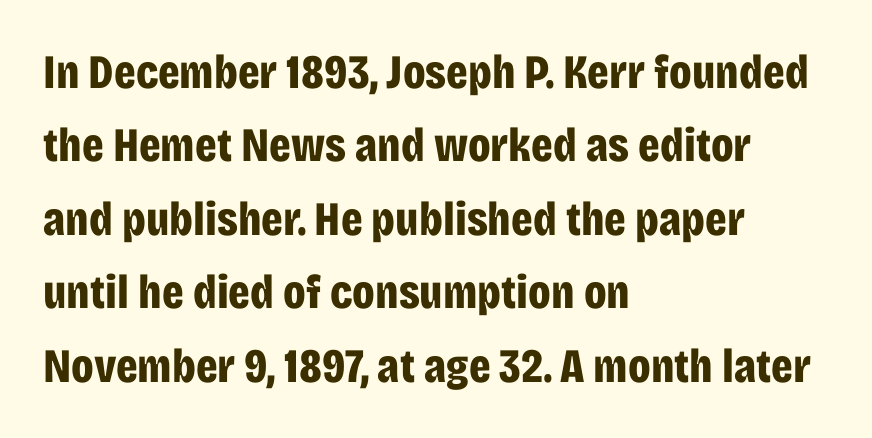
Compared with typical body copy, the letter spacing here is the same. Does the copy run flush right? No — it runs flush left. Letterform terminals end flat and unadorned throughout the passage. The rendering uses natural spacing where letterforms have individual widths. Typographic density is high because the face is bold. This sample uses an upright cut, with every glyph sitting square on the baseline.
